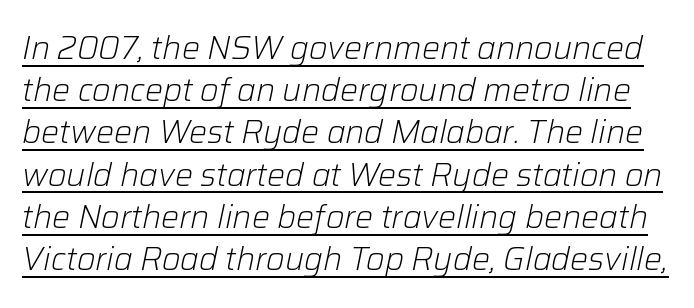
Q: Is the text bold? A: No.
Q: Is the text italic (slanted)? A: Yes, it leans right by about 12 degrees.
Q: Is the text underlined? A: Yes.
Q: Is the spacing between letters normal or unusually wide? A: Normal.
Q: Is the spacing between lines tight, normal or loose? A: Normal.
Q: Width (condensed, normal, or wide)? A: Normal.
Q: Stroke contrast? A: Low.
Q: x-height? A: Medium.
Q: Monospaced? A: No.
